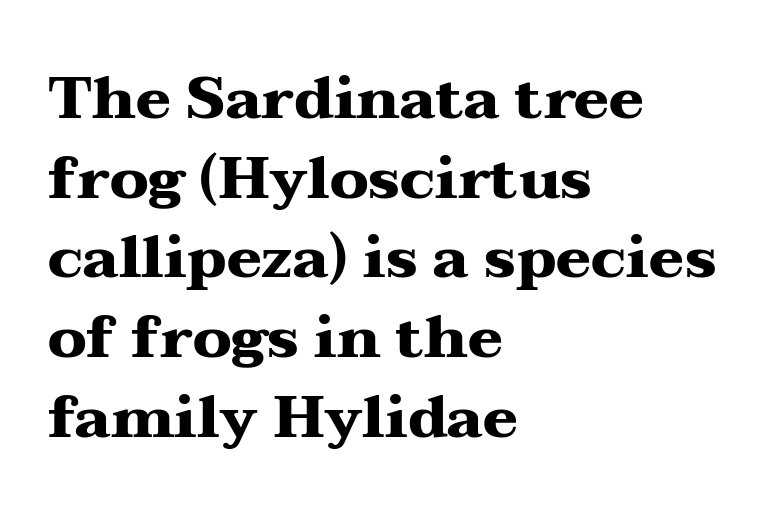
{"serif": "yes", "italic": "no", "bold": "yes", "weight": "heavy", "width": "wide", "stroke_contrast": "medium", "x_height": "medium", "monospaced": "no", "underline": "no", "align": "left", "line_spacing": "normal", "line_spacing_ratio": 1.35, "letter_spacing": "normal", "letter_spacing_em": 0.0, "glyph_px": 59}
